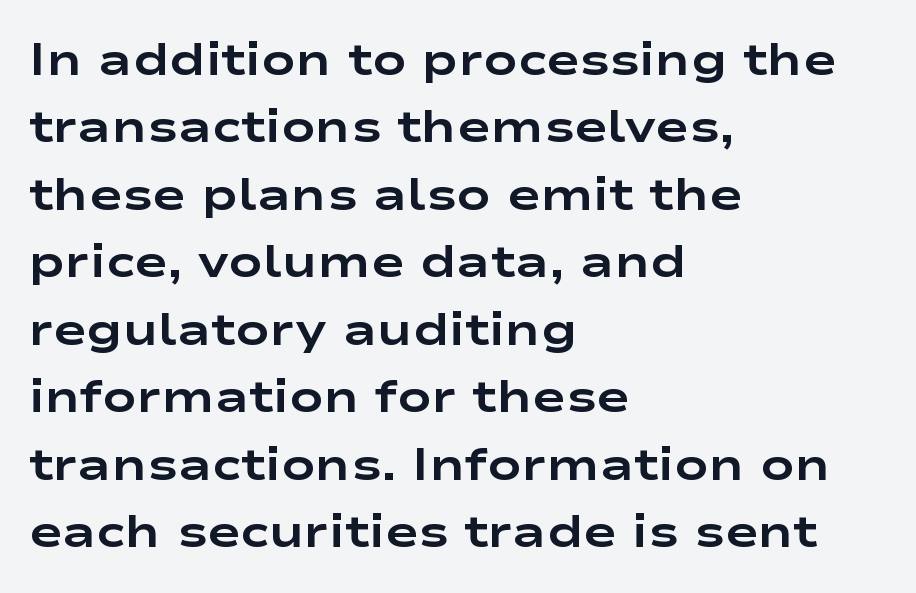
The image shows 45 px bold, wide sans-serif type, upright; set left-aligned, normal line spacing (1.5x), normal letter spacing, not underlined; low stroke contrast and a medium x-height.
